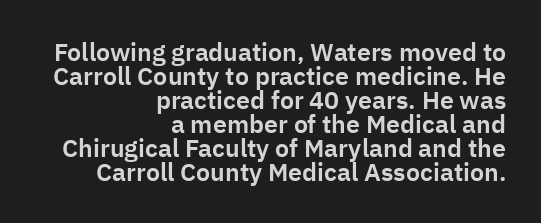
Q: Is the text italic (slanted)? A: No, it is upright.
Q: Is the text underlined? A: No.
Q: How is the paragraph aligned? A: Right-aligned.
Q: Is the spacing between letters normal or unusually wide? A: Normal.
Q: Is the spacing between lines tight, normal or loose? A: Tight.
